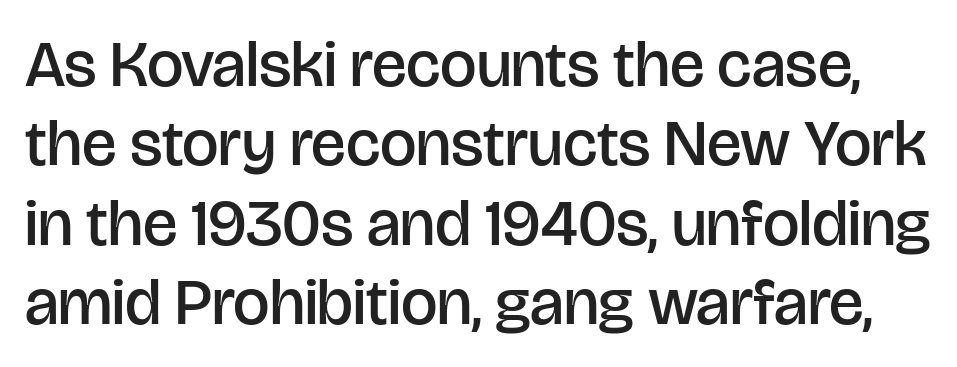
{"serif": "no", "italic": "no", "bold": "semi", "weight": "semibold", "width": "normal", "stroke_contrast": "low", "x_height": "large", "monospaced": "no", "underline": "no", "line_spacing_ratio": 1.22, "letter_spacing": "normal", "letter_spacing_em": 0.0, "glyph_px": 65}
